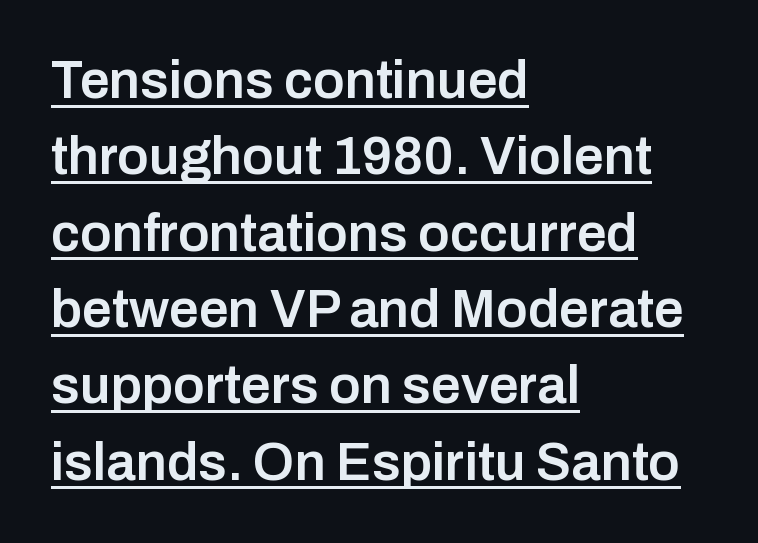
The image shows 53 px semibold sans-serif type, upright; set left-aligned, normal line spacing (1.44x), normal letter spacing, underlined; low stroke contrast and a medium x-height.
